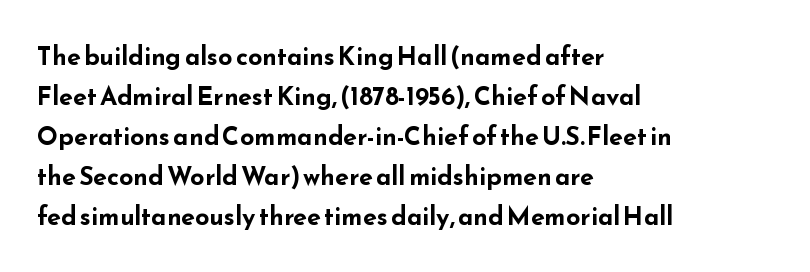
The image shows 25 px bold type, upright; set left-aligned, normal line spacing (1.6x), normal letter spacing, not underlined.
